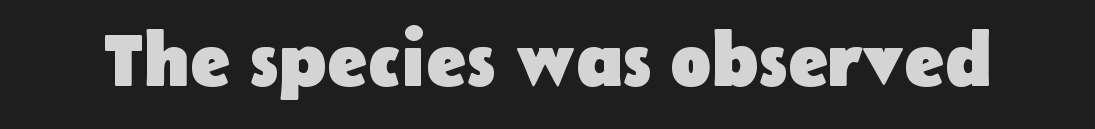
{"serif": "no", "italic": "no", "bold": "yes", "weight": "heavy", "width": "normal", "stroke_contrast": "low", "x_height": "medium", "monospaced": "no", "underline": "no", "letter_spacing": "normal", "letter_spacing_em": 0.0, "glyph_px": 76}
